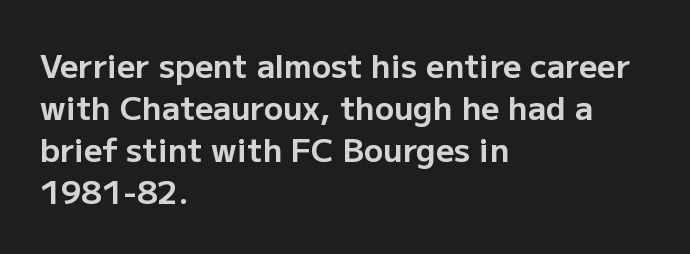
Q: Is the text bold? A: Yes.
Q: Is the text italic (slanted)? A: No, it is upright.
Q: Is the typeface a serif or a sans-serif typeface? A: Sans-serif.
Q: Is the text underlined? A: No.
Q: How is the paragraph aligned? A: Left-aligned.
Q: Is the spacing between letters normal or unusually wide? A: Normal.
Q: Is the spacing between lines tight, normal or loose? A: Normal.
Q: Width (condensed, normal, or wide)? A: Normal.
Q: Stroke contrast? A: Low.
Q: x-height? A: Medium.
Q: Monospaced? A: No.
